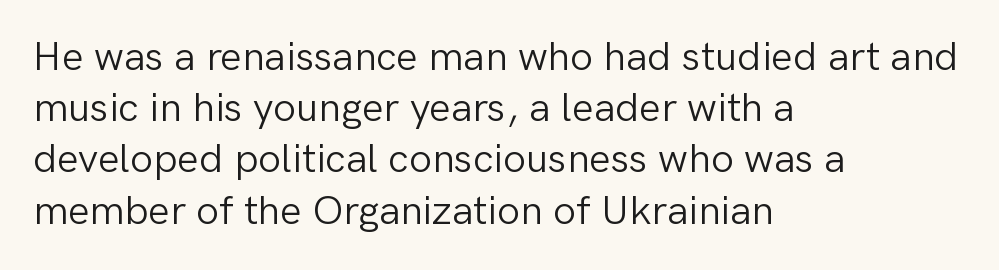
{"serif": "no", "italic": "no", "bold": "no", "weight": "light", "width": "normal", "stroke_contrast": "low", "x_height": "medium", "monospaced": "no", "underline": "no", "align": "left", "line_spacing": "normal", "line_spacing_ratio": 1.25, "letter_spacing": "normal", "letter_spacing_em": 0.0, "glyph_px": 41}
